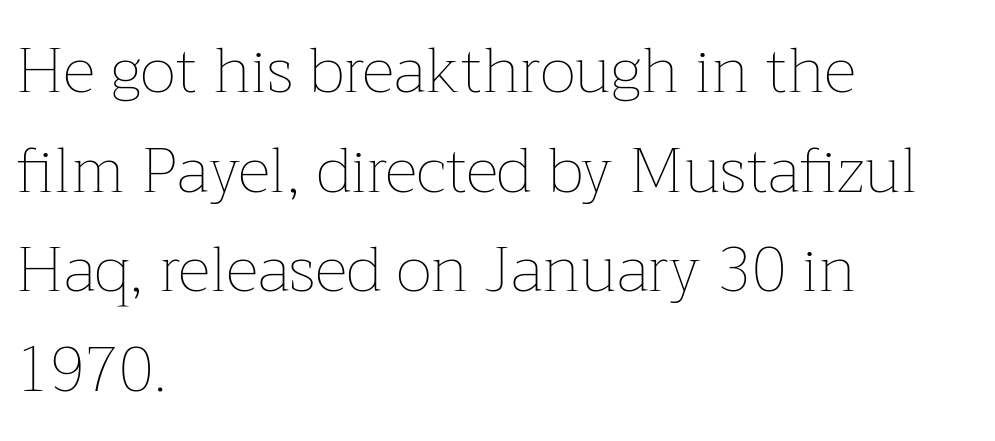
{"italic": "no", "bold": "no", "weight": "thin", "width": "normal", "stroke_contrast": "low", "x_height": "medium", "monospaced": "no", "underline": "no", "align": "left", "line_spacing": "normal", "line_spacing_ratio": 1.58, "letter_spacing": "normal", "letter_spacing_em": 0.0, "glyph_px": 63}
